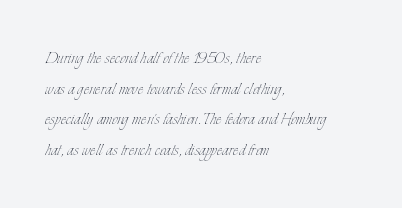
{"bold": "no", "underline": "no", "align": "left", "line_spacing": "normal", "line_spacing_ratio": 1.46, "letter_spacing": "normal", "letter_spacing_em": 0.0, "glyph_px": 21}
